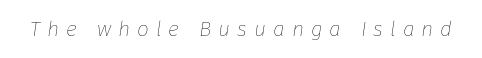
Q: Is the text bold? A: No.
Q: Is the text italic (slanted)? A: Yes, it leans right by about 8 degrees.
Q: Is the text underlined? A: No.
Q: Is the spacing between letters normal or unusually wide? A: Unusually wide.
